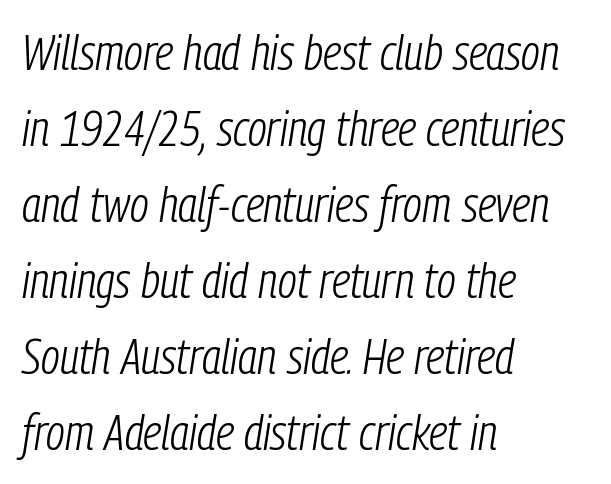
The space directly below the letters is spotless. Summary of weight: not heavy and not bold. Interline gaps are of average width in this sample. Proportional: the letters do not fall into vertical columns.
